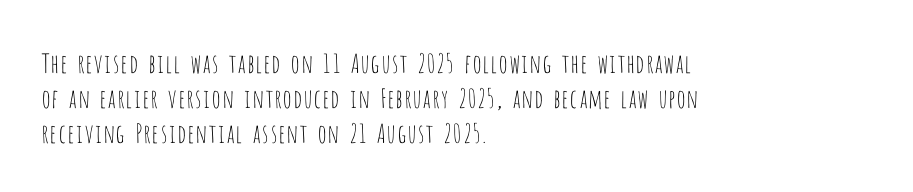
The image shows 26 px text type, upright; set left-aligned, normal line spacing (1.35x), normal letter spacing, not underlined.
